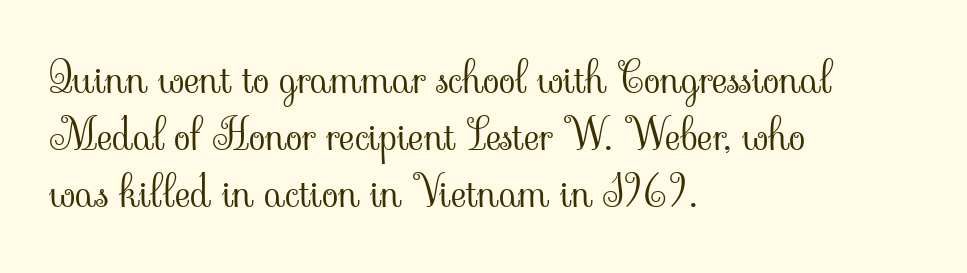
Q: Is the text bold? A: No.
Q: Is the text italic (slanted)? A: No, it is upright.
Q: Is the typeface a serif or a sans-serif typeface? A: Serif.
Q: Is the text underlined? A: No.
Q: How is the paragraph aligned? A: Left-aligned.
Q: Is the spacing between letters normal or unusually wide? A: Normal.
Q: Is the spacing between lines tight, normal or loose? A: Normal.
Q: Width (condensed, normal, or wide)? A: Normal.
Q: Stroke contrast? A: Low.
Q: x-height? A: Small.
Q: Monospaced? A: No.
